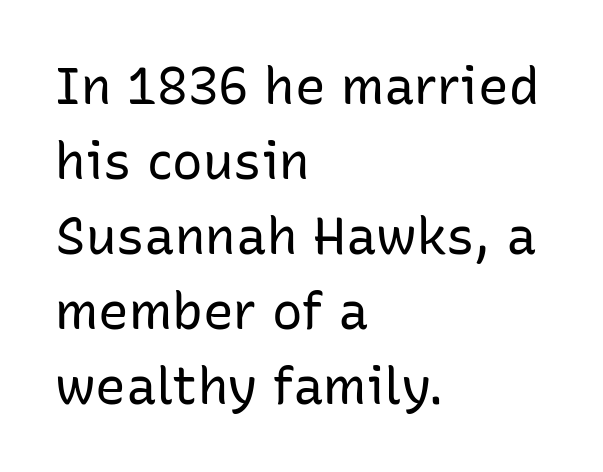
Q: Is the text bold? A: No.
Q: Is the text italic (slanted)? A: No, it is upright.
Q: Is the typeface a serif or a sans-serif typeface? A: Sans-serif.
Q: Is the text underlined? A: No.
Q: How is the paragraph aligned? A: Left-aligned.
Q: Is the spacing between letters normal or unusually wide? A: Normal.
Q: Is the spacing between lines tight, normal or loose? A: Normal.
Q: Width (condensed, normal, or wide)? A: Normal.
Q: Stroke contrast? A: Low.
Q: x-height? A: Medium.
Q: Monospaced? A: No.
